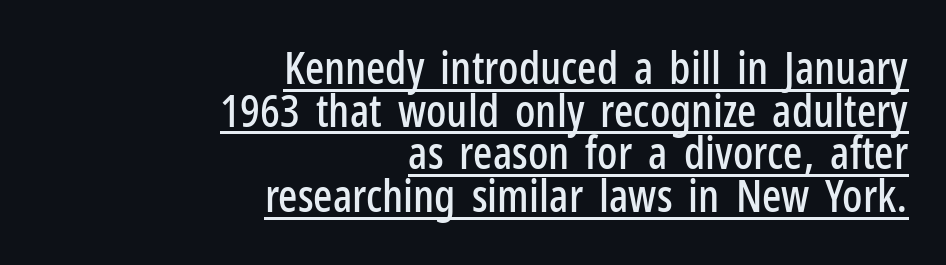
What's the leading like? Squeezed, with rows nearly overlapping. The glyphs in this specimen are sans serif. Honestly, the underline is the first thing you notice here. Spacing between characters is what you'd get straight out of the box.
